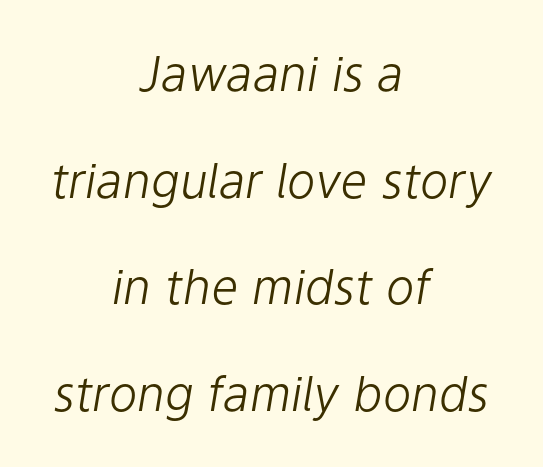
Varying glyph widths throughout — classic text-font behaviour. Stem width sits at or under what a default text font uses. Short and long lines alike share a common midpoint. Slant detected: the letters are inclined. Lines of text with bare space underneath.
